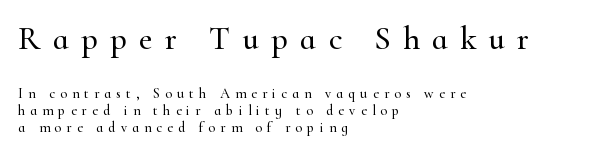
{"serif": "yes", "italic": "no", "width": "normal", "stroke_contrast": "high", "x_height": "small", "monospaced": "no", "underline": "no", "align": "left", "line_spacing_ratio": 1.23, "letter_spacing": "wide", "letter_spacing_em": 0.37, "larger_block": "first", "size_ratio": 2.36, "glyph_px": 33}
